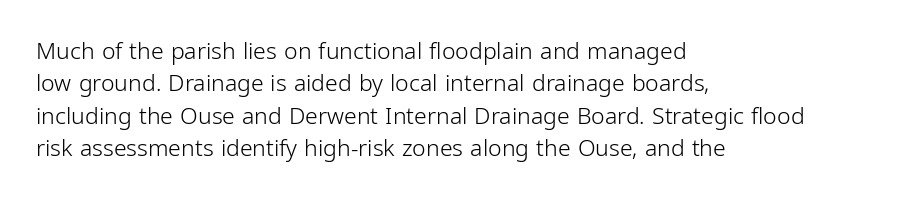
The image shows 23 px text type, upright; set left-aligned, normal line spacing (1.41x), normal letter spacing, not underlined.
